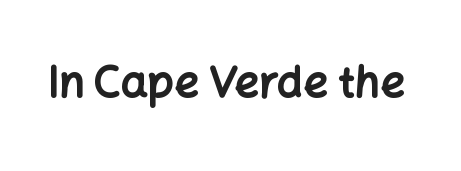
{"serif": "no", "italic": "no", "bold": "yes", "weight": "bold", "width": "normal", "stroke_contrast": "low", "x_height": "medium", "monospaced": "no", "underline": "no", "letter_spacing": "normal", "letter_spacing_em": 0.0, "glyph_px": 43}
